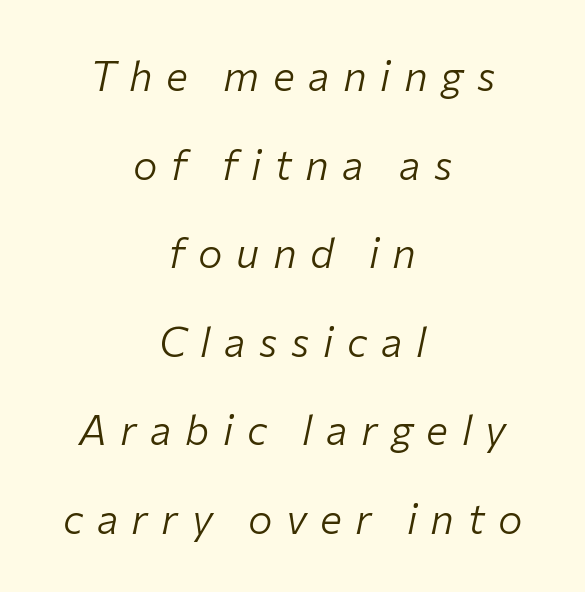
The image shows 41 px light type, italic (leaning right); set centered, loose line spacing (2.16x), unusually wide letter spacing (+0.33 em), not underlined; low stroke contrast and a medium x-height.
